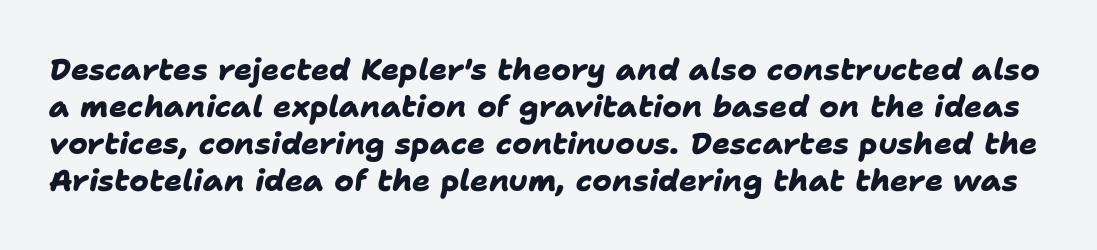
Q: Is the text bold? A: Yes.
Q: Is the typeface a serif or a sans-serif typeface? A: Sans-serif.
Q: Is the text underlined? A: No.
Q: Is the spacing between letters normal or unusually wide? A: Normal.
Q: Width (condensed, normal, or wide)? A: Normal.
Q: Stroke contrast? A: Low.
Q: x-height? A: Medium.
Q: Monospaced? A: No.
